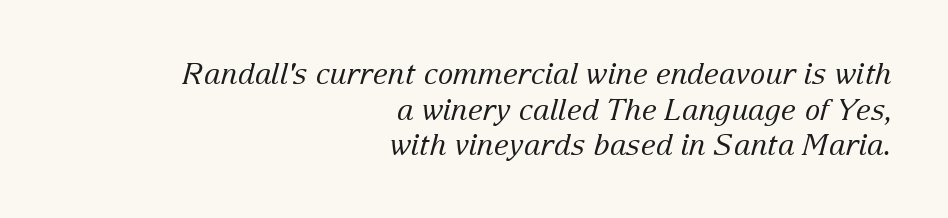
{"serif": "yes", "italic": "yes", "lean": "right", "slant_degrees": 15, "bold": "no", "weight": "regular", "width": "normal", "stroke_contrast": "low", "x_height": "medium", "monospaced": "no", "underline": "no", "align": "right", "line_spacing_ratio": 1.23, "letter_spacing": "normal", "letter_spacing_em": 0.0, "glyph_px": 29}
